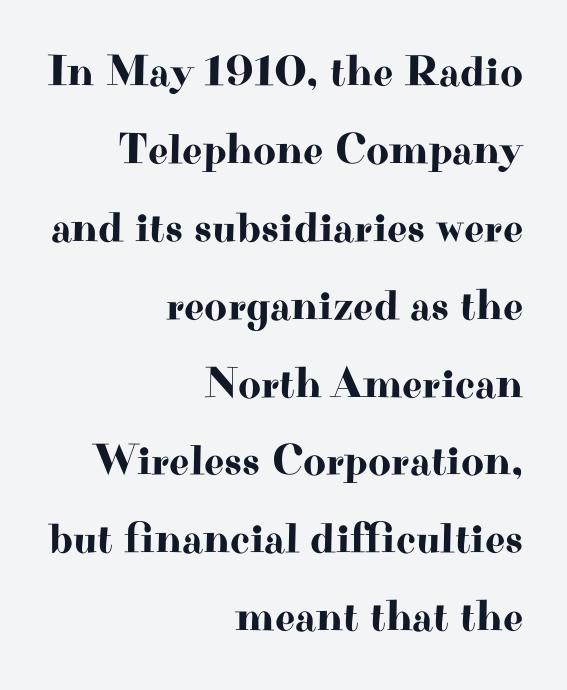
Q: Is the text italic (slanted)? A: No, it is upright.
Q: Is the typeface a serif or a sans-serif typeface? A: Serif.
Q: Is the text underlined? A: No.
Q: How is the paragraph aligned? A: Right-aligned.
Q: Is the spacing between letters normal or unusually wide? A: Normal.
Q: Width (condensed, normal, or wide)? A: Wide.
Q: Stroke contrast? A: High.
Q: x-height? A: Small.
Q: Monospaced? A: No.
